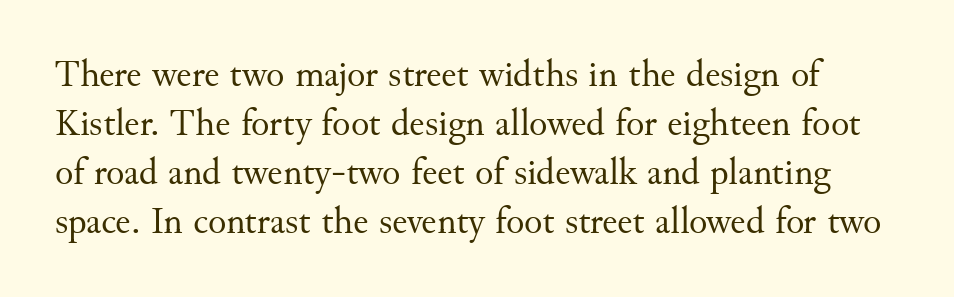
{"serif": "yes", "italic": "no", "bold": "no", "weight": "regular", "width": "normal", "stroke_contrast": "medium", "x_height": "small", "monospaced": "no", "underline": "no", "line_spacing": "normal", "line_spacing_ratio": 1.29, "letter_spacing": "normal", "letter_spacing_em": 0.0, "glyph_px": 38}
